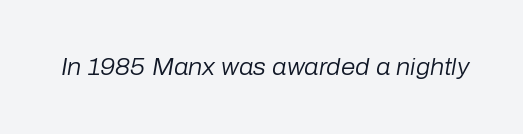
The image shows 23 px text type, italic (leaning right); set normal letter spacing, not underlined.
